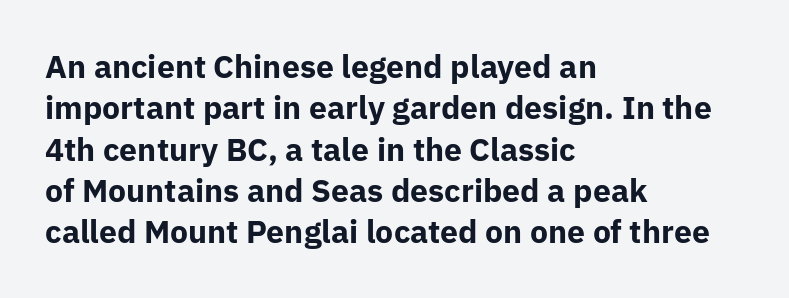
Q: Is the text bold? A: Yes.
Q: Is the text italic (slanted)? A: No, it is upright.
Q: Is the typeface a serif or a sans-serif typeface? A: Sans-serif.
Q: Is the text underlined? A: No.
Q: How is the paragraph aligned? A: Left-aligned.
Q: Is the spacing between letters normal or unusually wide? A: Normal.
Q: Is the spacing between lines tight, normal or loose? A: Normal.
Q: Width (condensed, normal, or wide)? A: Normal.
Q: Stroke contrast? A: Low.
Q: x-height? A: Medium.
Q: Monospaced? A: No.
